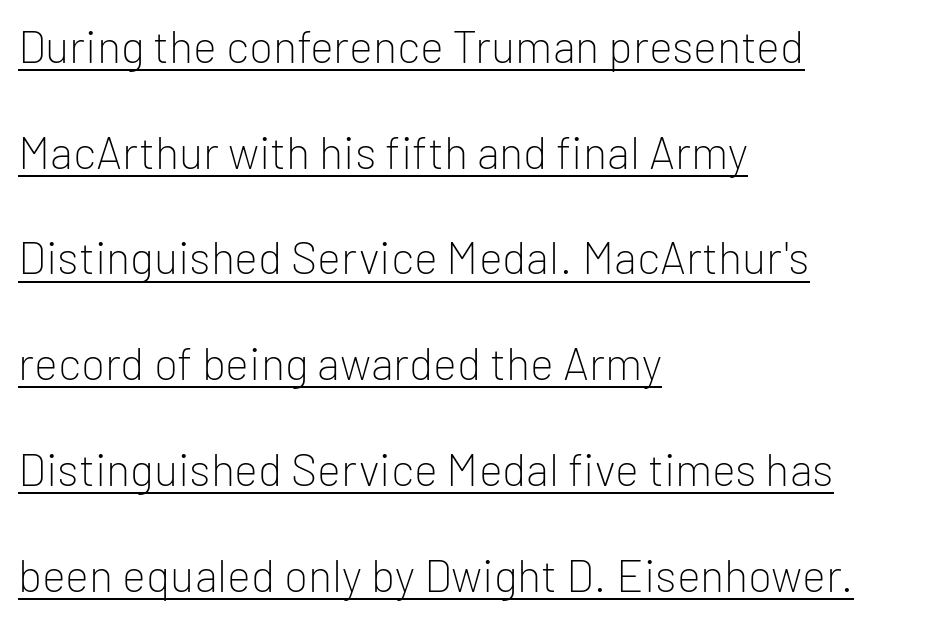
Q: Is the text bold? A: No.
Q: Is the text italic (slanted)? A: No, it is upright.
Q: Is the typeface a serif or a sans-serif typeface? A: Sans-serif.
Q: Is the text underlined? A: Yes.
Q: How is the paragraph aligned? A: Left-aligned.
Q: Is the spacing between letters normal or unusually wide? A: Normal.
Q: Is the spacing between lines tight, normal or loose? A: Loose.
Q: Width (condensed, normal, or wide)? A: Normal.
Q: Stroke contrast? A: Low.
Q: x-height? A: Medium.
Q: Monospaced? A: No.
